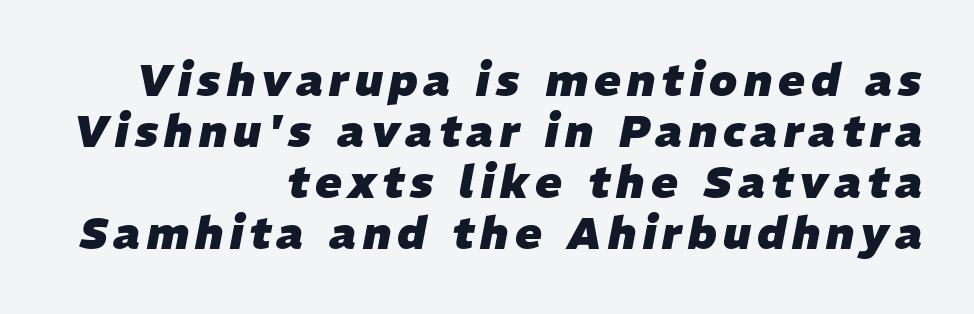
Slanted lettering throughout. Students, this is bold: see how much ink each stroke carries. Underlining? Definitely not there. Does the copy run flush right? Yes — the right margin is perfectly even. Is this a fixed-width face? No — the glyphs have proportional, varying widths.
